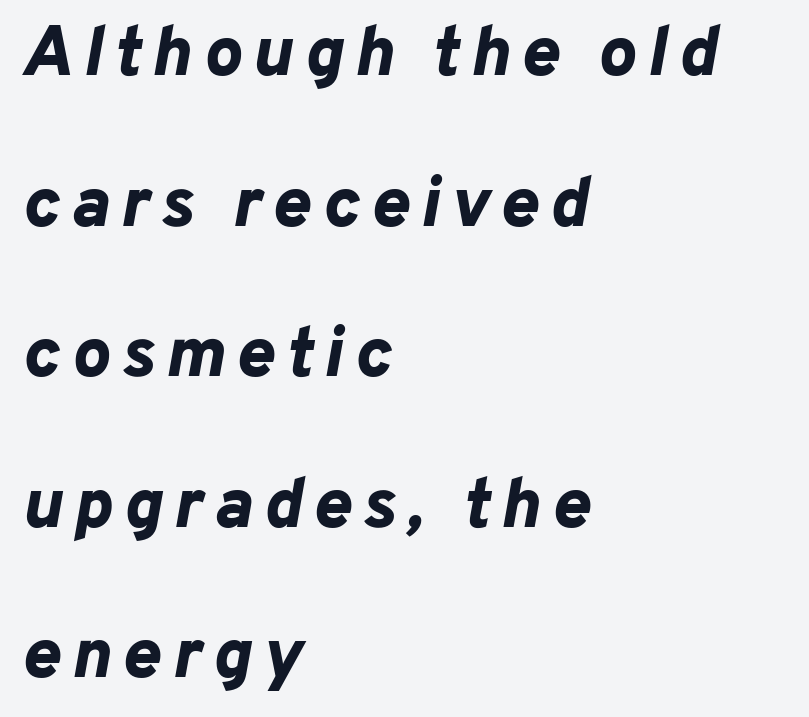
The image shows 71 px bold type, italic (leaning right); set left-aligned, loose line spacing (2.12x), not underlined; low stroke contrast and a medium x-height.
